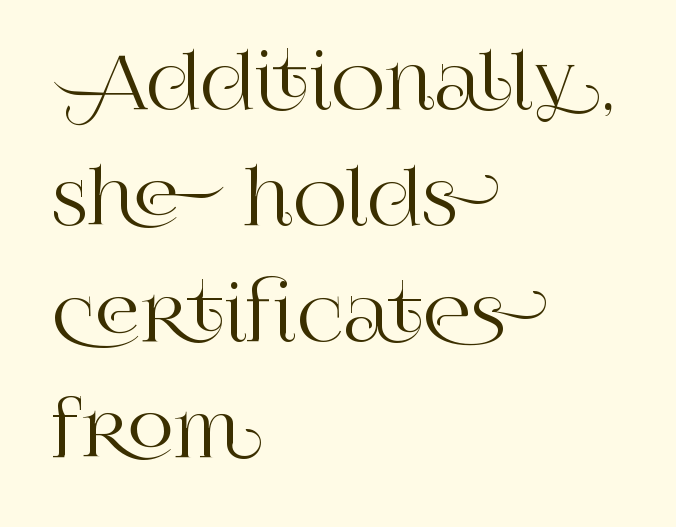
Q: Is the text italic (slanted)? A: No, it is upright.
Q: Is the typeface a serif or a sans-serif typeface? A: Serif.
Q: Is the text underlined? A: No.
Q: How is the paragraph aligned? A: Left-aligned.
Q: Is the spacing between letters normal or unusually wide? A: Normal.
Q: Is the spacing between lines tight, normal or loose? A: Normal.
Q: Width (condensed, normal, or wide)? A: Normal.
Q: Stroke contrast? A: High.
Q: x-height? A: Large.
Q: Monospaced? A: No.
